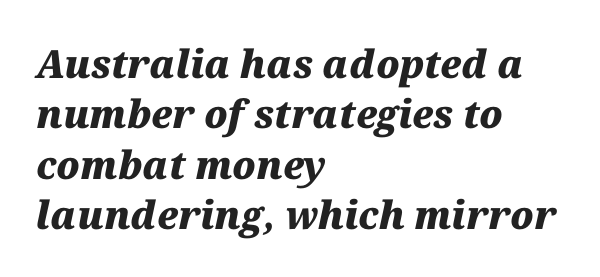
Think of a printed novel: that variable character pitch is what you see here. A student would call this left alignment; a typographer would say flush left, rag right. You could call the tracking neutral — neither tight nor loose. The passage shown is not underscored anywhere. These lines carry a lot of weight — the face is fully bold.
